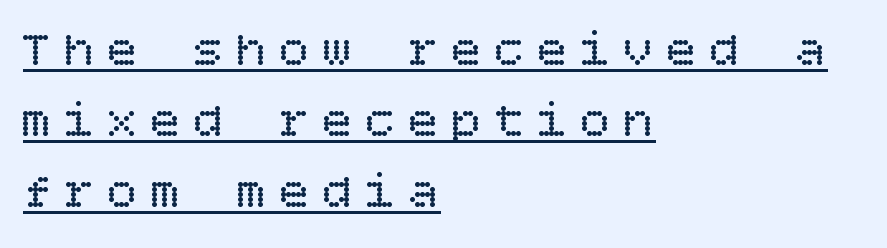
The image shows 50 px regular-weight type, upright; set left-aligned, normal line spacing (1.42x), unusually wide letter spacing (+0.26 em), underlined; low stroke contrast and a large x-height.
